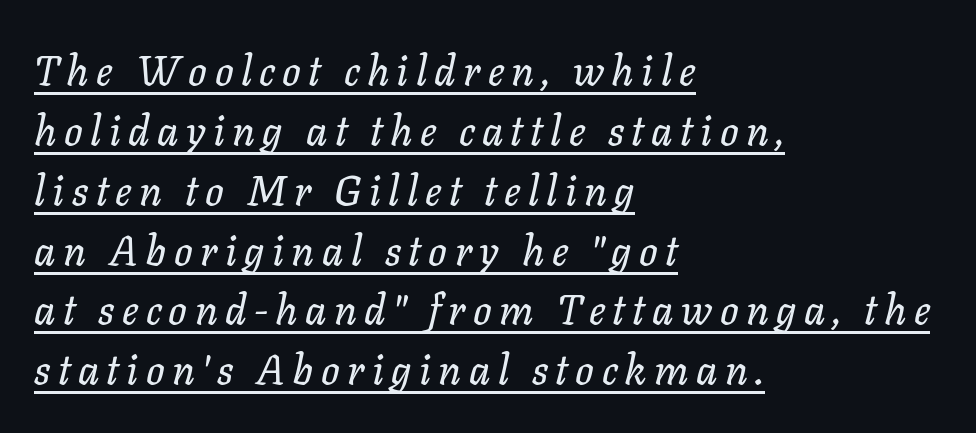
The image shows 41 px text type, italic (leaning right); set left-aligned, normal line spacing (1.46x), underlined; low stroke contrast and a medium x-height.
